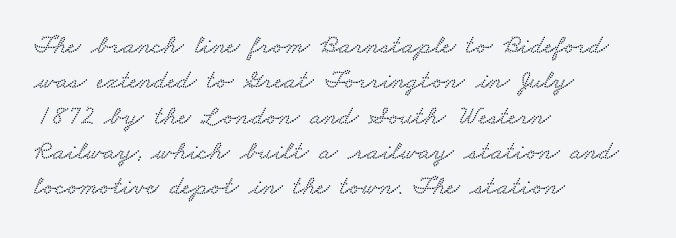
Leftover space on each line is placed entirely after the last word. Short note: letters normally spaced. The zone under the glyphs is completely vacant. What's the leading like? Ordinary, nothing unusual.
